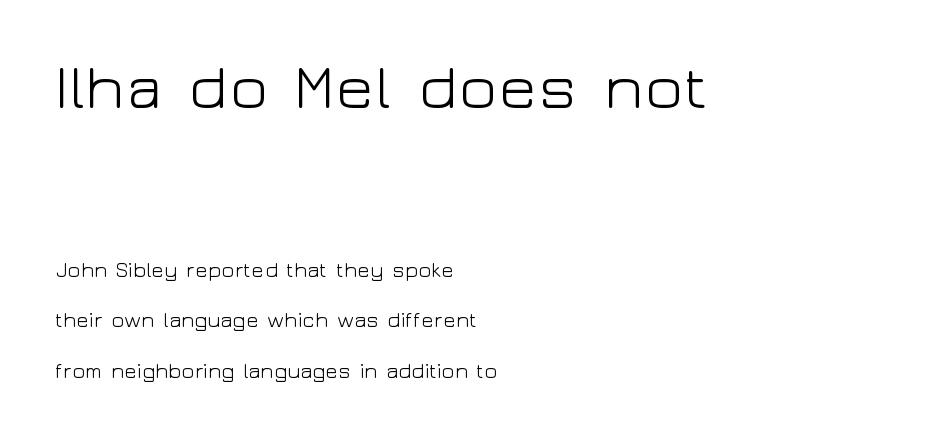
The image shows 64 px light, wide sans-serif type, upright; set left-aligned, loose line spacing (2.39x), normal letter spacing, not underlined; the first (top) block is 3.05x larger; low stroke contrast and a medium x-height.
